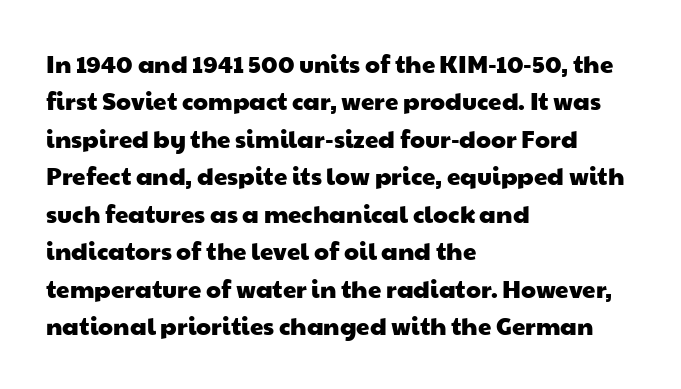
{"underline": "no", "align": "left", "line_spacing": "normal", "line_spacing_ratio": 1.56, "letter_spacing": "normal", "letter_spacing_em": 0.0, "glyph_px": 24}
